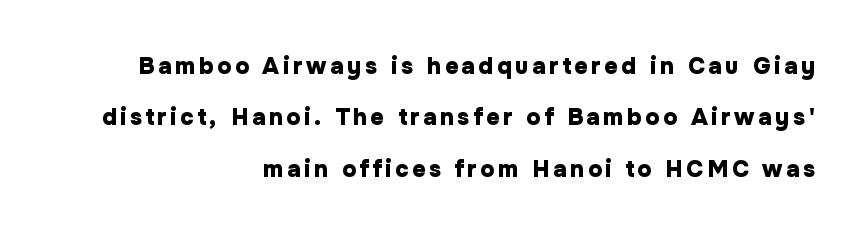
Q: Is the text bold? A: Yes.
Q: Is the text italic (slanted)? A: No, it is upright.
Q: Is the text underlined? A: No.
Q: How is the paragraph aligned? A: Right-aligned.
Q: Is the spacing between lines tight, normal or loose? A: Loose.
